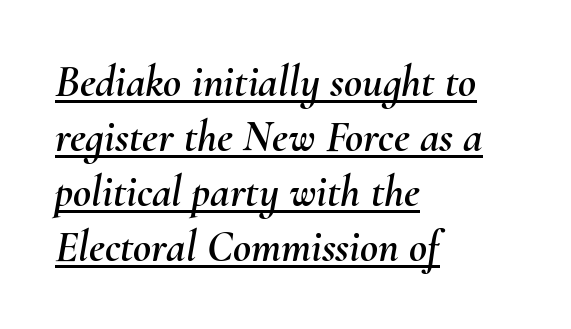
The typography opts for an oblique posture over an upright one. Caption: lettering with a line underneath. The tracking reads as untouched default to a designer's eye. Character widths vary here, with narrow letters taking less room than wide ones. Short and long lines alike share a common starting point at left. The passage shown stacks its lines at a standard gap.
